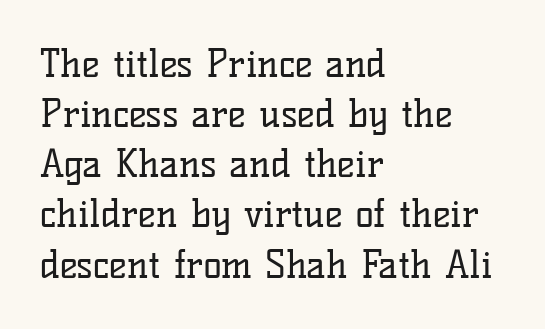
The typography opts for an upright posture over an oblique one. Evenly set lines give the paragraph a standard silhouette. Nobody drew a line under any word here. What kind of face is this? One with serifs. Every row of glyphs begins at an identical x-position on the left.
